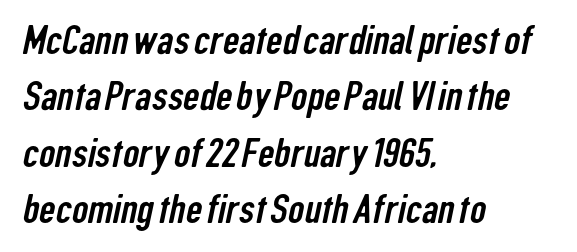
The image shows 40 px condensed sans-serif type; set left-aligned, normal line spacing (1.41x), normal letter spacing, not underlined; low stroke contrast and a medium x-height.
